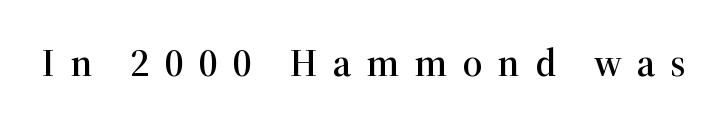
{"serif": "yes", "italic": "no", "width": "normal", "stroke_contrast": "high", "x_height": "medium", "monospaced": "no", "underline": "no", "letter_spacing": "wide", "letter_spacing_em": 0.39, "glyph_px": 39}
